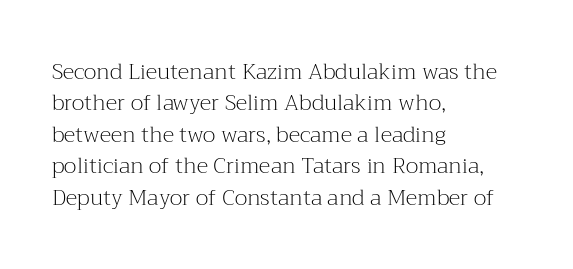
The line-height multiplier appears to be the usual default. The ragged edge is on the right, which tells us the setting is flush left. A typesetter would mark this as roman, not italic. This sample uses plain, unmodified letter spacing. No letter is thick-stroked: the sample isn't bold.
